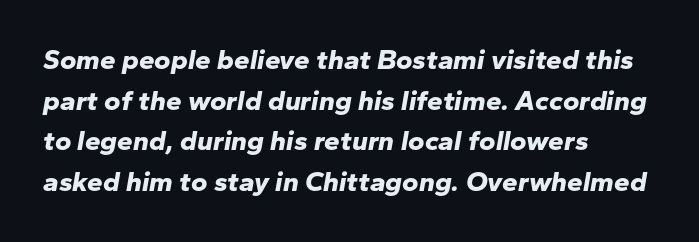
The image shows 28 px bold type, italic (leaning right); set left-aligned, normal line spacing (1.45x), normal letter spacing, not underlined; low stroke contrast and a medium x-height.
